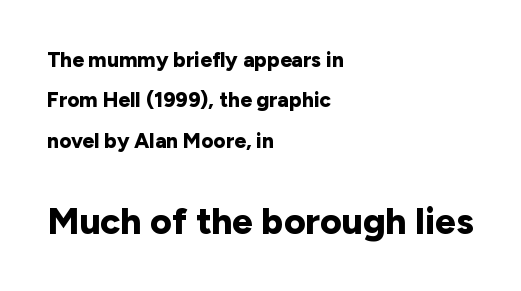
Q: Is the text bold? A: Yes.
Q: Is the text italic (slanted)? A: No, it is upright.
Q: Is the typeface a serif or a sans-serif typeface? A: Sans-serif.
Q: Is the text underlined? A: No.
Q: How is the paragraph aligned? A: Left-aligned.
Q: Is the spacing between letters normal or unusually wide? A: Normal.
Q: Is the spacing between lines tight, normal or loose? A: Loose.
Q: Which block of text is set in a larger size, the first (top) or the second (bottom)? A: The second (bottom) one.
Q: Width (condensed, normal, or wide)? A: Normal.
Q: Stroke contrast? A: Low.
Q: x-height? A: Medium.
Q: Monospaced? A: No.
